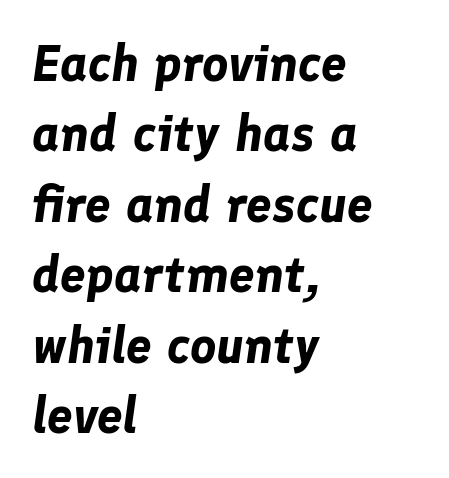
{"italic": "yes", "lean": "right", "slant_degrees": 8, "bold": "yes", "weight": "bold", "width": "normal", "stroke_contrast": "low", "x_height": "medium", "monospaced": "no", "underline": "no", "align": "left", "line_spacing": "normal", "line_spacing_ratio": 1.38, "letter_spacing": "normal", "letter_spacing_em": 0.0, "glyph_px": 51}
